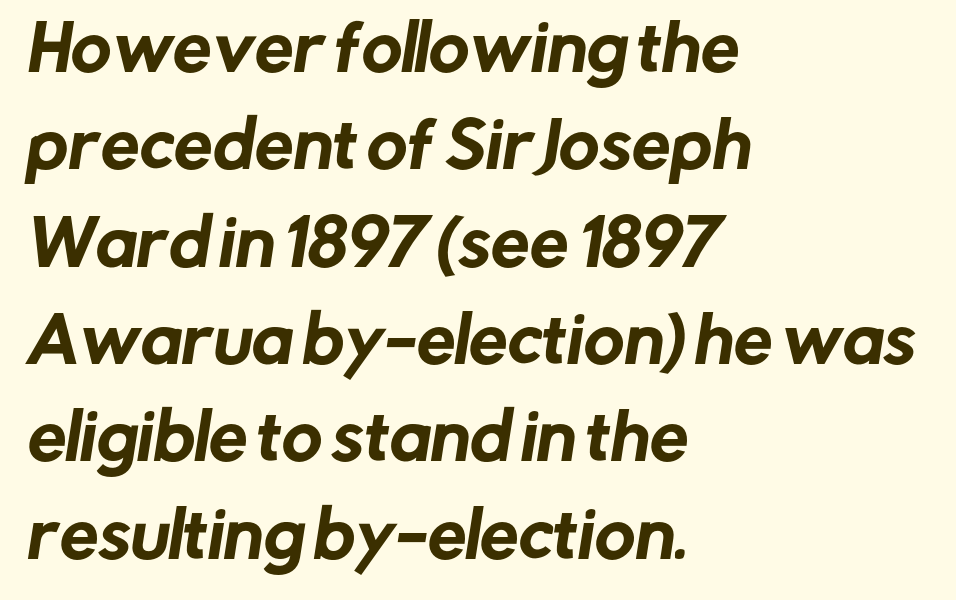
{"serif": "no", "width": "normal", "stroke_contrast": "low", "x_height": "medium", "monospaced": "no", "underline": "no", "align": "left", "line_spacing": "normal", "line_spacing_ratio": 1.57, "letter_spacing": "normal", "letter_spacing_em": 0.0, "glyph_px": 62}
